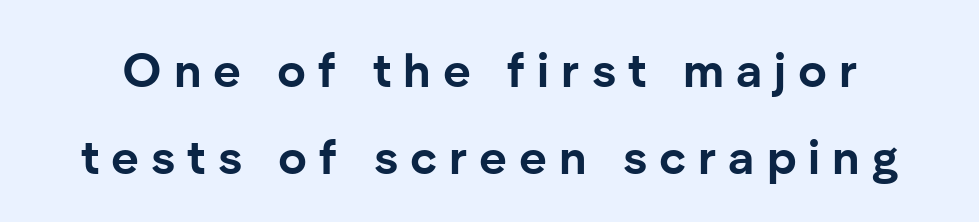
Q: Is the text bold? A: Yes.
Q: Is the text italic (slanted)? A: No, it is upright.
Q: Is the typeface a serif or a sans-serif typeface? A: Sans-serif.
Q: Is the text underlined? A: No.
Q: Is the spacing between letters normal or unusually wide? A: Unusually wide.
Q: Width (condensed, normal, or wide)? A: Normal.
Q: Stroke contrast? A: Low.
Q: x-height? A: Medium.
Q: Monospaced? A: No.
